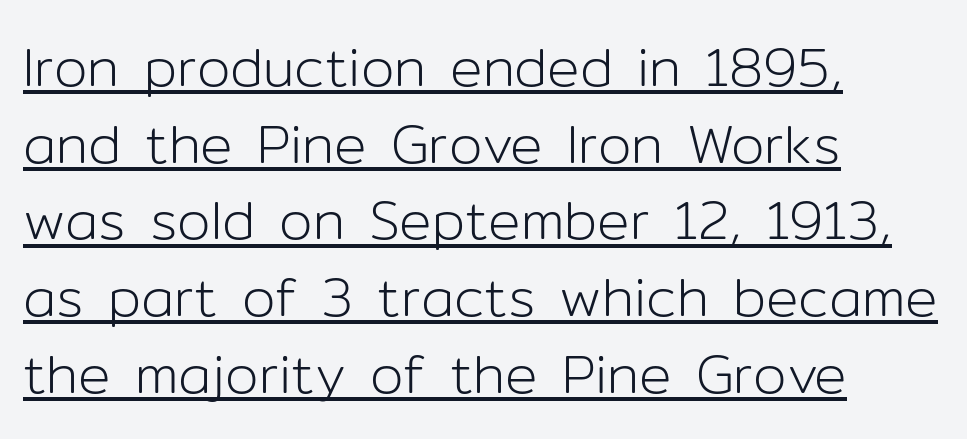
The image shows 54 px light sans-serif type, upright; set left-aligned, normal line spacing (1.42x), normal letter spacing, underlined; low stroke contrast and a medium x-height.
